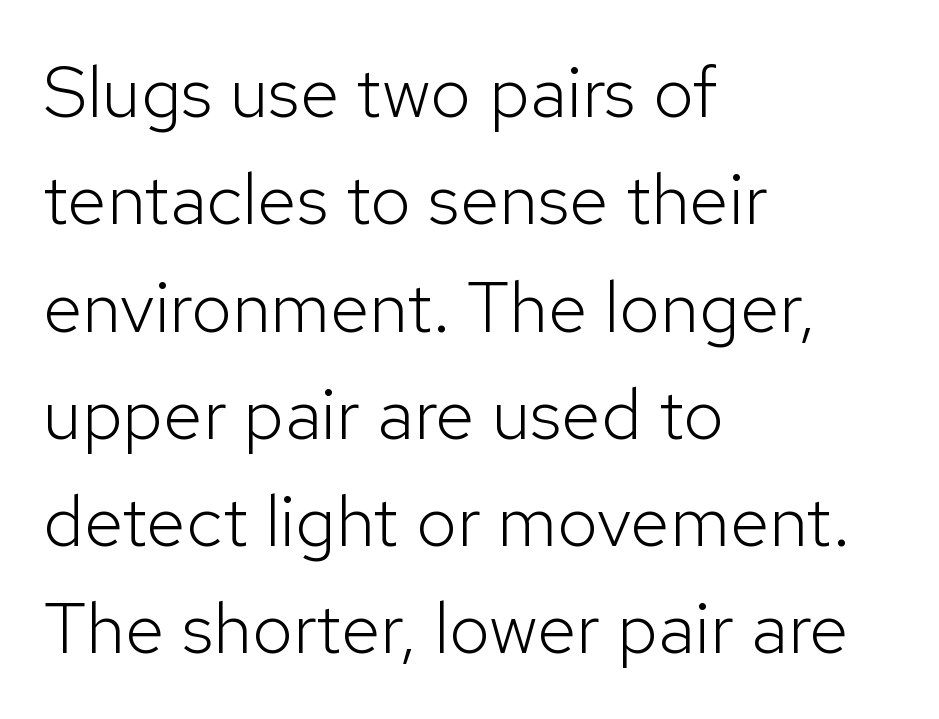
Q: Is the text bold? A: No.
Q: Is the text italic (slanted)? A: No, it is upright.
Q: Is the typeface a serif or a sans-serif typeface? A: Sans-serif.
Q: Is the text underlined? A: No.
Q: How is the paragraph aligned? A: Left-aligned.
Q: Is the spacing between letters normal or unusually wide? A: Normal.
Q: Is the spacing between lines tight, normal or loose? A: Normal.
Q: Width (condensed, normal, or wide)? A: Normal.
Q: Stroke contrast? A: Low.
Q: x-height? A: Medium.
Q: Monospaced? A: No.
